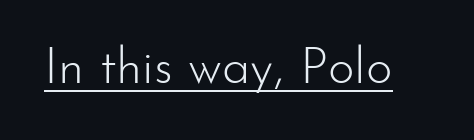
{"serif": "no", "italic": "no", "bold": "no", "weight": "light", "width": "normal", "stroke_contrast": "low", "x_height": "small", "monospaced": "no", "underline": "yes", "letter_spacing": "normal", "letter_spacing_em": 0.0, "glyph_px": 51}
